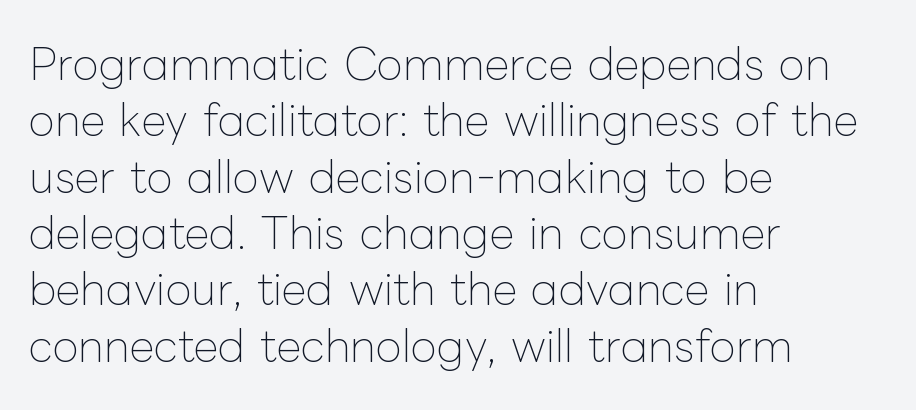
Q: Is the text bold? A: No.
Q: Is the text italic (slanted)? A: No, it is upright.
Q: Is the text underlined? A: No.
Q: How is the paragraph aligned? A: Left-aligned.
Q: Is the spacing between letters normal or unusually wide? A: Normal.
Q: Is the spacing between lines tight, normal or loose? A: Normal.
Q: Width (condensed, normal, or wide)? A: Normal.
Q: Stroke contrast? A: Low.
Q: x-height? A: Medium.
Q: Monospaced? A: No.
